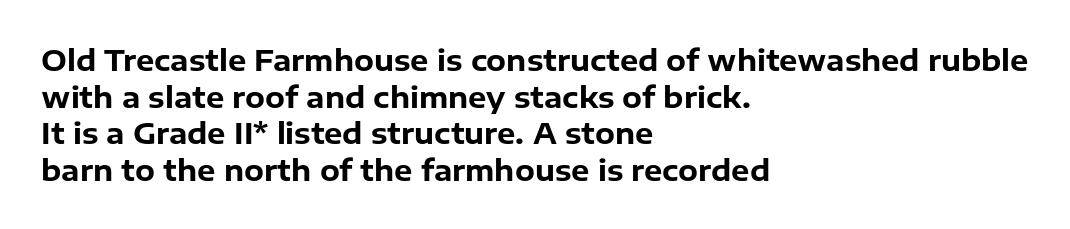
The face used here is proportionally spaced, like ordinary book or web type. Letters rest on an invisible, unmarked baseline. Does the weight exceed regular? Yes, all the way to bold. Are there feet on the stems? There aren't — it's a sans. Is the letter spacing exaggerated? No — it looks like the ordinary default.
